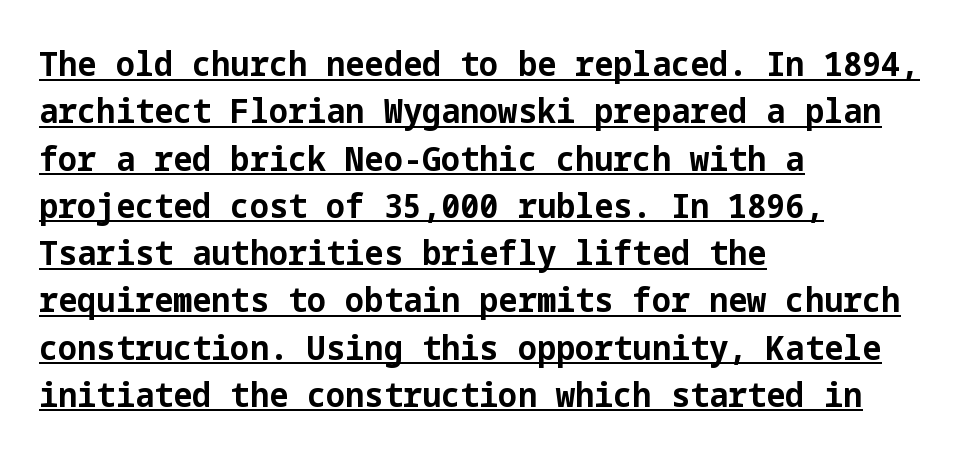
Q: Is the text bold? A: Yes.
Q: Is the text italic (slanted)? A: No, it is upright.
Q: Is the typeface a serif or a sans-serif typeface? A: Sans-serif.
Q: Is the text underlined? A: Yes.
Q: How is the paragraph aligned? A: Left-aligned.
Q: Is the spacing between letters normal or unusually wide? A: Normal.
Q: Is the spacing between lines tight, normal or loose? A: Normal.
Q: Width (condensed, normal, or wide)? A: Normal.
Q: Stroke contrast? A: Low.
Q: x-height? A: Medium.
